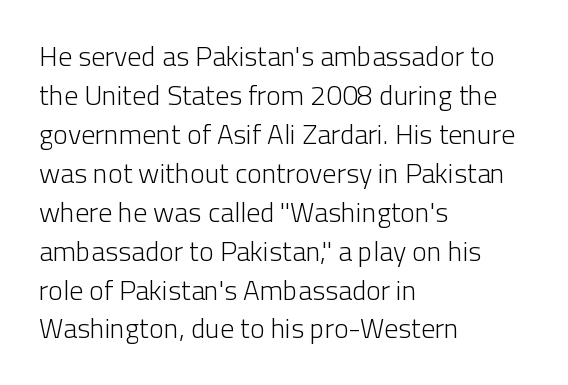
Q: Is the text bold? A: No.
Q: Is the text italic (slanted)? A: No, it is upright.
Q: Is the typeface a serif or a sans-serif typeface? A: Sans-serif.
Q: Is the text underlined? A: No.
Q: How is the paragraph aligned? A: Left-aligned.
Q: Is the spacing between letters normal or unusually wide? A: Normal.
Q: Is the spacing between lines tight, normal or loose? A: Normal.
Q: Width (condensed, normal, or wide)? A: Normal.
Q: Stroke contrast? A: Low.
Q: x-height? A: Medium.
Q: Monospaced? A: No.
